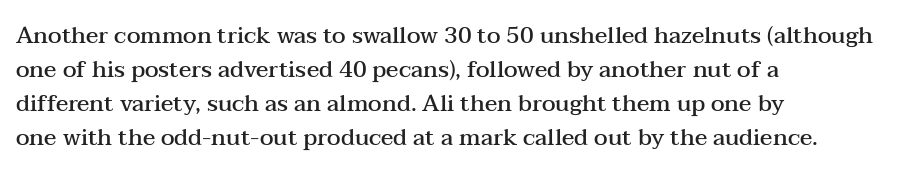
{"italic": "no", "bold": "semi", "underline": "no", "align": "left", "line_spacing": "normal", "line_spacing_ratio": 1.48, "letter_spacing": "normal", "letter_spacing_em": 0.0, "glyph_px": 23}
